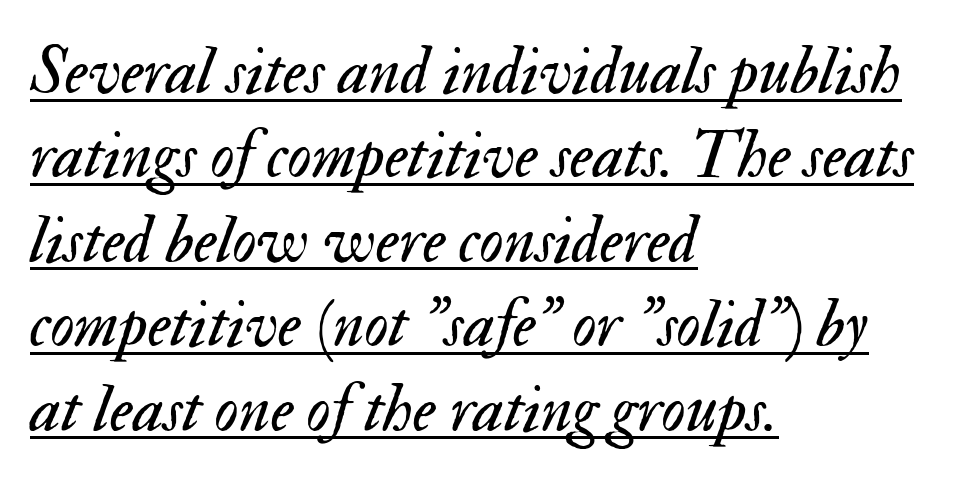
Characters follow at the spacing the type designer built in. Underlined type. The face used here has a pronounced slope to its letters. Heft: none added — not bold.
